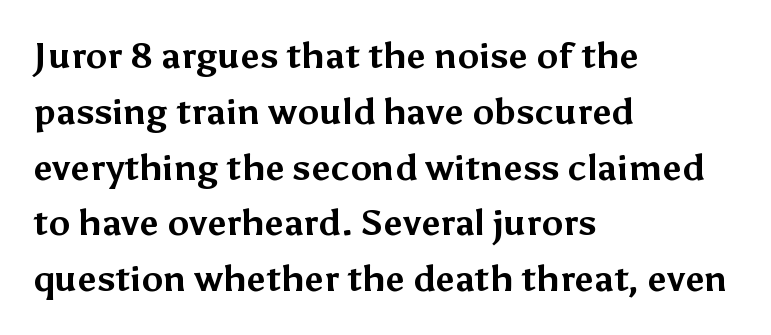
What weight is shown? A full bold with thick strokes. This rendering employs a face without finishing strokes, i.e., a sans-serif. If you drew a line through each stem, it would be perfectly vertical. A typesetter would call this proportional, since set widths differ per character. Caption: standard tracking, unaltered. A normal amount of white space separates one row of letters from the next.
